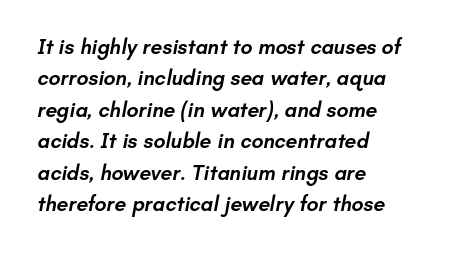
The image shows 21 px text type; set left-aligned, normal line spacing (1.5x), normal letter spacing, not underlined.
